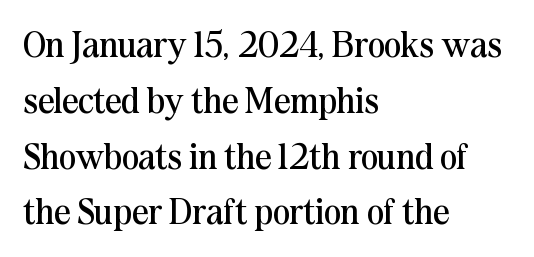
Underline: absent. The face looks like a standard text weight, possibly lighter. A typesetter would call this leading conventional body-copy spacing. Does extra space separate the letters? No, they use regular spacing.
